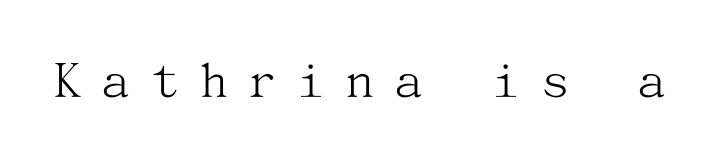
Q: Is the text bold? A: No.
Q: Is the text italic (slanted)? A: No, it is upright.
Q: Is the typeface a serif or a sans-serif typeface? A: Serif.
Q: Is the text underlined? A: No.
Q: Is the spacing between letters normal or unusually wide? A: Unusually wide.
Q: Width (condensed, normal, or wide)? A: Normal.
Q: Stroke contrast? A: Medium.
Q: x-height? A: Medium.
